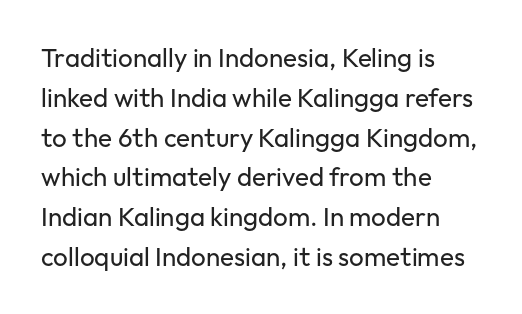
Q: Is the text bold? A: No.
Q: Is the text italic (slanted)? A: No, it is upright.
Q: Is the text underlined? A: No.
Q: How is the paragraph aligned? A: Left-aligned.
Q: Is the spacing between letters normal or unusually wide? A: Normal.
Q: Is the spacing between lines tight, normal or loose? A: Normal.
